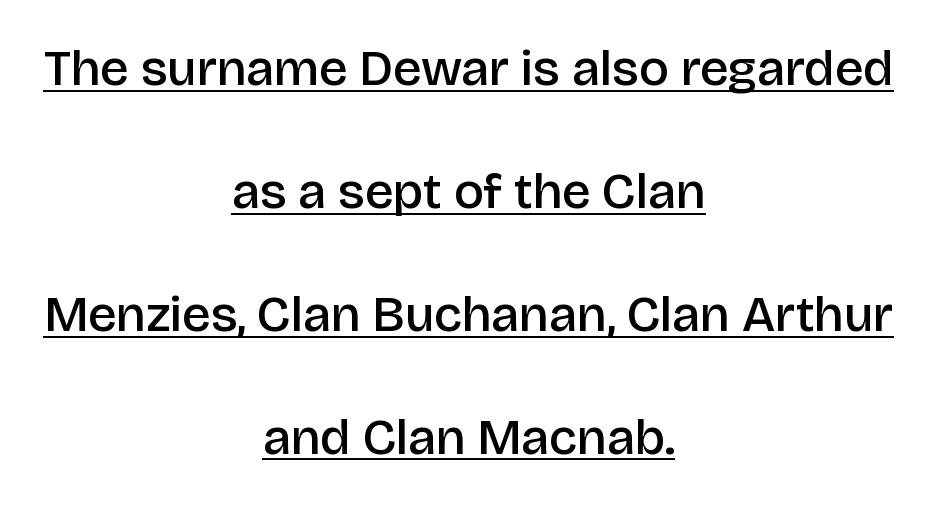
Q: Is the text bold? A: Semi-bold.
Q: Is the text italic (slanted)? A: No, it is upright.
Q: Is the typeface a serif or a sans-serif typeface? A: Sans-serif.
Q: Is the text underlined? A: Yes.
Q: How is the paragraph aligned? A: Centered.
Q: Is the spacing between letters normal or unusually wide? A: Normal.
Q: Is the spacing between lines tight, normal or loose? A: Loose.
Q: Width (condensed, normal, or wide)? A: Normal.
Q: Stroke contrast? A: Low.
Q: x-height? A: Large.
Q: Monospaced? A: No.
